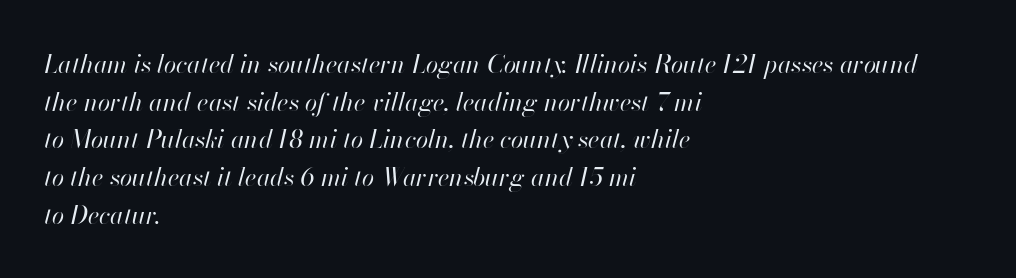
The image shows 25 px text type, italic (leaning right); set left-aligned, normal line spacing (1.51x), normal letter spacing, not underlined.
